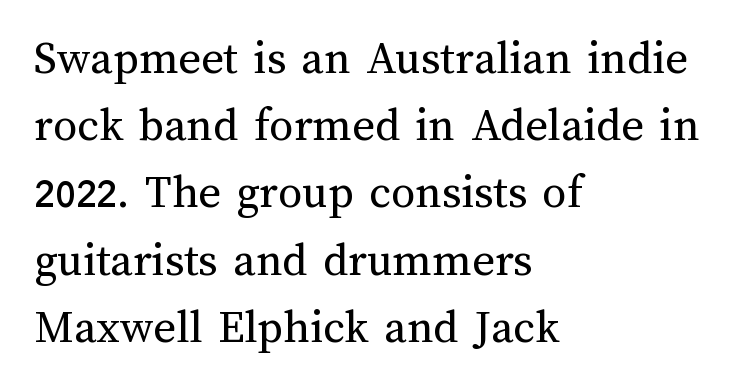
The image shows 48 px regular-weight type, upright; set left-aligned, normal line spacing (1.4x), normal letter spacing, not underlined; medium stroke contrast and a medium x-height.
